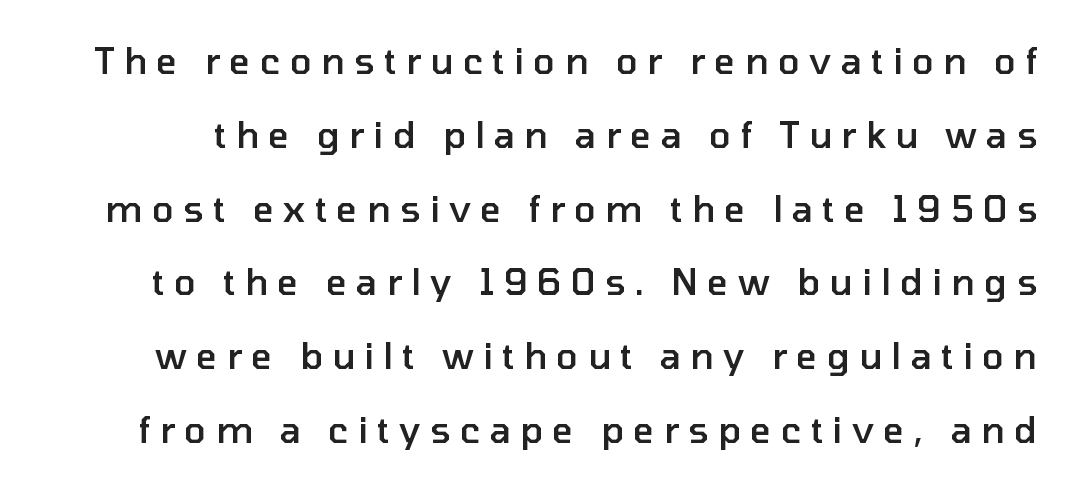
Q: Is the text bold? A: Semi-bold.
Q: Is the text italic (slanted)? A: No, it is upright.
Q: Is the typeface a serif or a sans-serif typeface? A: Sans-serif.
Q: Is the text underlined? A: No.
Q: Is the spacing between letters normal or unusually wide? A: Unusually wide.
Q: Is the spacing between lines tight, normal or loose? A: Loose.
Q: Width (condensed, normal, or wide)? A: Normal.
Q: Stroke contrast? A: Low.
Q: x-height? A: Medium.
Q: Monospaced? A: No.
